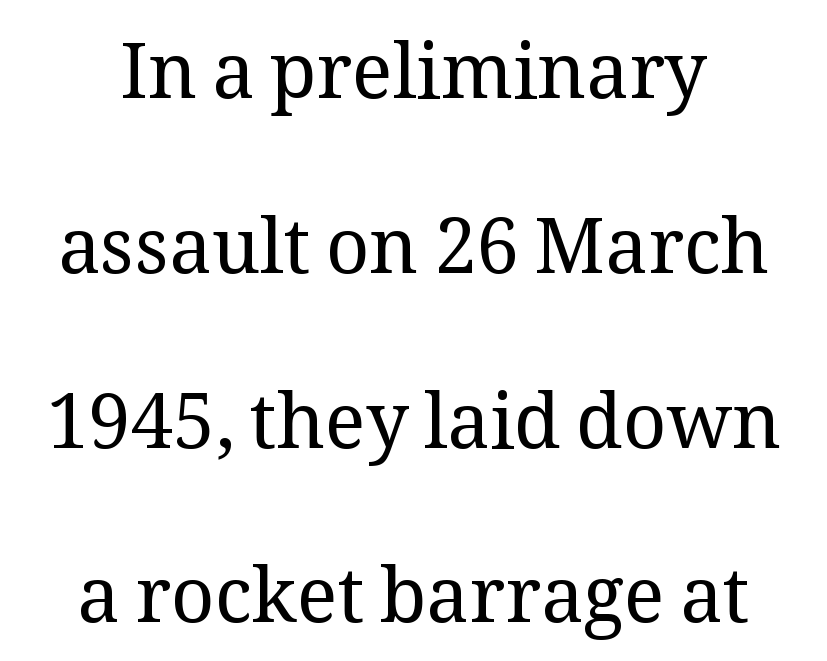
{"serif": "yes", "italic": "no", "bold": "no", "weight": "regular", "width": "normal", "stroke_contrast": "medium", "x_height": "medium", "monospaced": "no", "underline": "no", "line_spacing": "loose", "line_spacing_ratio": 2.3, "letter_spacing": "normal", "letter_spacing_em": 0.0, "glyph_px": 76}
